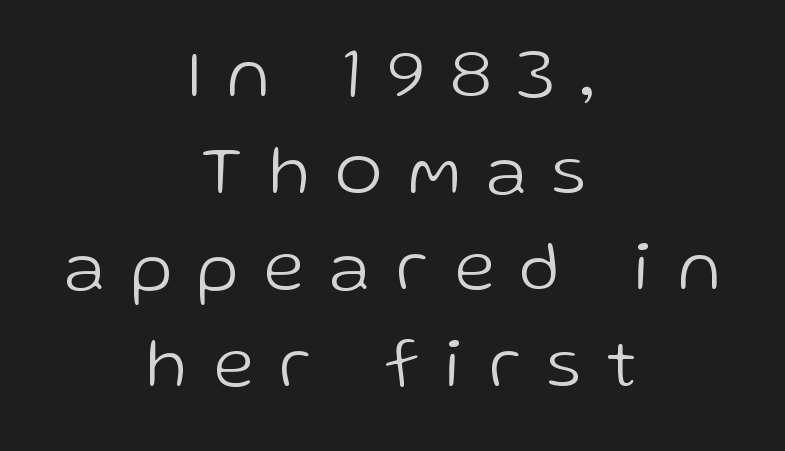
The image shows 71 px light sans-serif type, upright; set centered, normal line spacing (1.36x), unusually wide letter spacing (+0.38 em), not underlined; low stroke contrast and a medium x-height.
